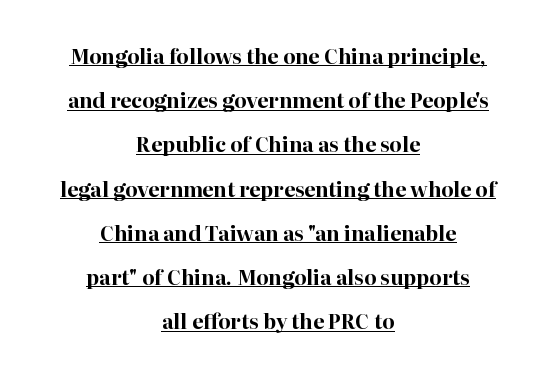
The image shows 20 px bold type, upright; set centered, loose line spacing (2.21x), normal letter spacing, underlined.
